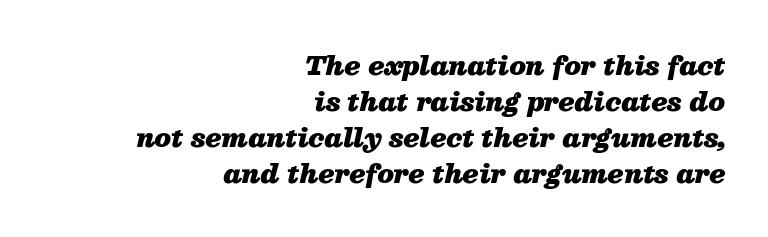
Q: Is the text bold? A: Yes.
Q: Is the text italic (slanted)? A: Yes, it leans right by about 13 degrees.
Q: Is the text underlined? A: No.
Q: How is the paragraph aligned? A: Right-aligned.
Q: Is the spacing between letters normal or unusually wide? A: Normal.
Q: Is the spacing between lines tight, normal or loose? A: Normal.
